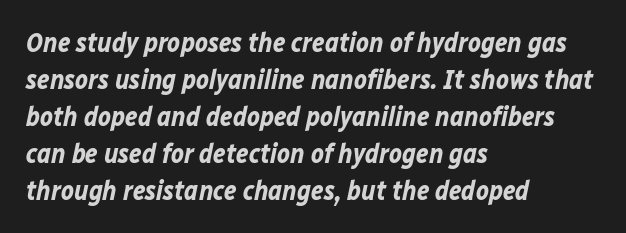
Q: Is the text bold? A: Yes.
Q: Is the text italic (slanted)? A: Yes, it leans right by about 12 degrees.
Q: Is the text underlined? A: No.
Q: How is the paragraph aligned? A: Left-aligned.
Q: Is the spacing between letters normal or unusually wide? A: Normal.
Q: Is the spacing between lines tight, normal or loose? A: Normal.
